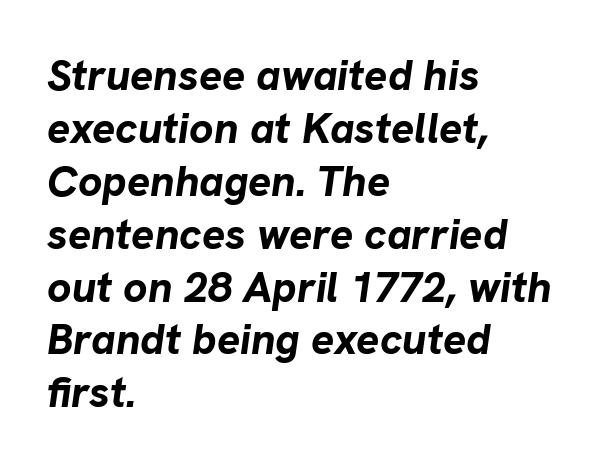
{"italic": "yes", "lean": "right", "slant_degrees": 8, "bold": "yes", "weight": "bold", "width": "normal", "stroke_contrast": "low", "x_height": "medium", "monospaced": "no", "underline": "no", "align": "left", "line_spacing_ratio": 1.23, "letter_spacing": "normal", "letter_spacing_em": 0.0, "glyph_px": 43}
